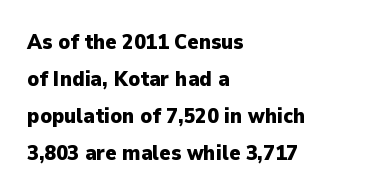
{"italic": "no", "bold": "yes", "underline": "no", "align": "left", "line_spacing_ratio": 1.76, "letter_spacing": "normal", "letter_spacing_em": 0.0, "glyph_px": 21}
